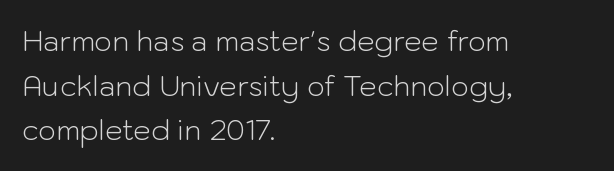
{"serif": "no", "italic": "no", "bold": "no", "weight": "light", "width": "normal", "stroke_contrast": "low", "x_height": "medium", "monospaced": "no", "underline": "no", "align": "left", "line_spacing": "normal", "line_spacing_ratio": 1.59, "letter_spacing": "normal", "letter_spacing_em": 0.0, "glyph_px": 28}
